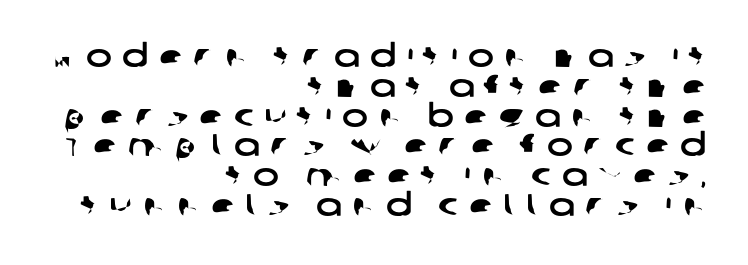
Serifs: no, the terminals of the letterforms are clean. Descenders hang freely into open space. Here the glyphs are tracked loosely, breaking word shapes into spaced letters. A flush-right, rag-left setting is used for this passage. The letters advance in unequal steps, a hallmark of proportional type. Tightly led — the rows are bunched.
